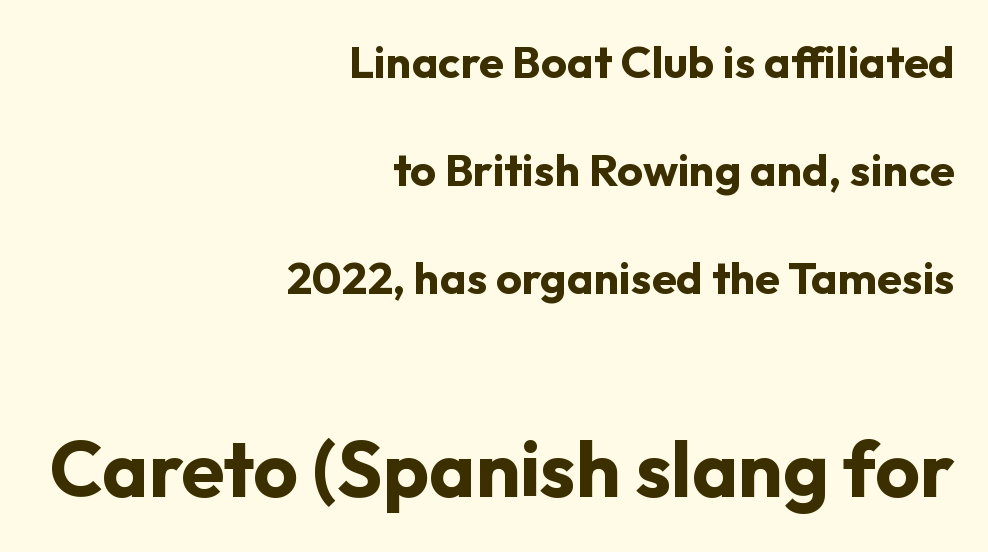
Looks like regular typesetting: each glyph gets only the width it needs. The specimen reads as upright at a glance. The lines in this sample share a right terminus and differ only in where they begin. The face used here is rendered with its standard letterfit. The passage shown is not underscored anywhere. Heavy-handed strokes throughout: this text is bold.
